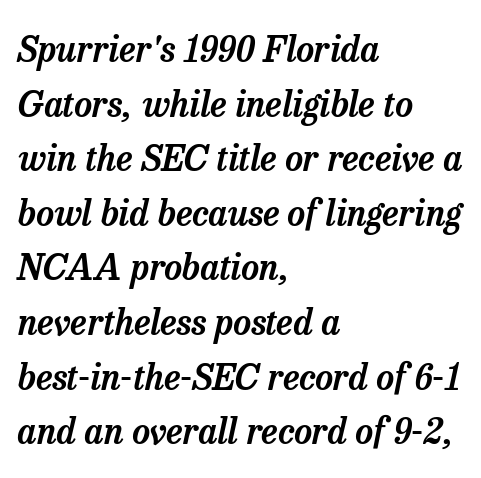
Q: Is the text italic (slanted)? A: Yes, it leans right by about 13 degrees.
Q: Is the typeface a serif or a sans-serif typeface? A: Serif.
Q: Is the text underlined? A: No.
Q: How is the paragraph aligned? A: Left-aligned.
Q: Is the spacing between letters normal or unusually wide? A: Normal.
Q: Is the spacing between lines tight, normal or loose? A: Normal.
Q: Width (condensed, normal, or wide)? A: Normal.
Q: Stroke contrast? A: Low.
Q: x-height? A: Medium.
Q: Monospaced? A: No.
